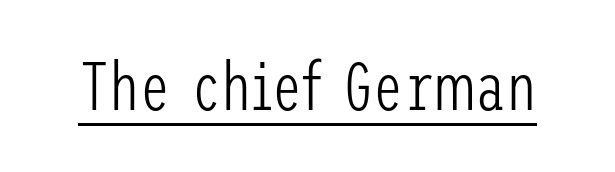
Q: Is the text bold? A: No.
Q: Is the text italic (slanted)? A: No, it is upright.
Q: Is the typeface a serif or a sans-serif typeface? A: Sans-serif.
Q: Is the text underlined? A: Yes.
Q: Is the spacing between letters normal or unusually wide? A: Normal.
Q: Width (condensed, normal, or wide)? A: Condensed.
Q: Stroke contrast? A: Low.
Q: x-height? A: Medium.
